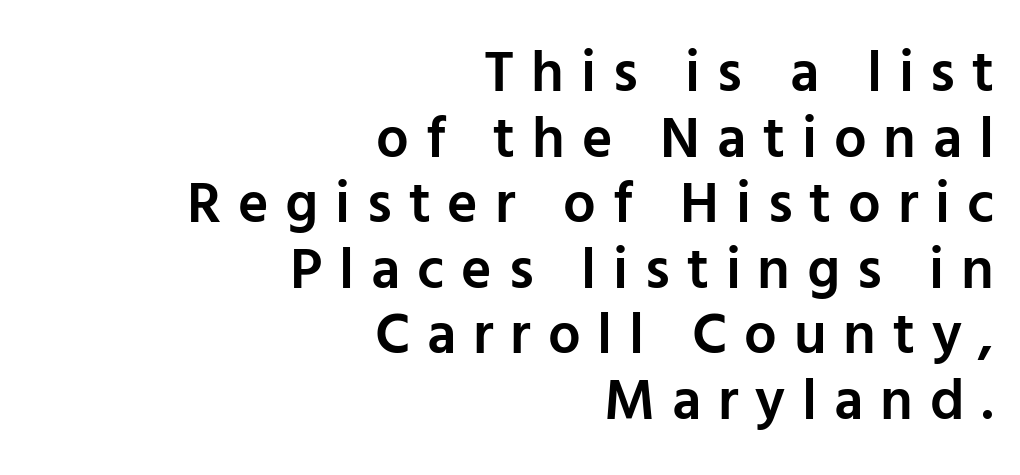
You could not count columns in this text — the font is proportionally spaced. Typographically, this falls in the sans-serif category. Every row of glyphs terminates at an identical x-position on the right. These words are printed semibold, heavier than regular yet not bold.
